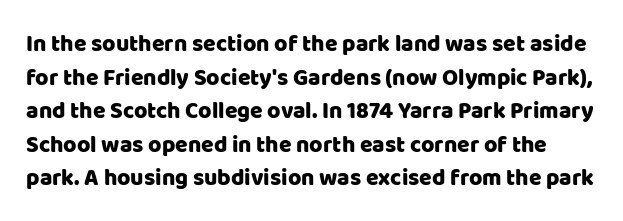
Ascenders rise straight up at ninety degrees. If you measured baseline to baseline, you'd find a middling distance. Caption: standard tracking, unaltered. Check under the words: just untouched page.
